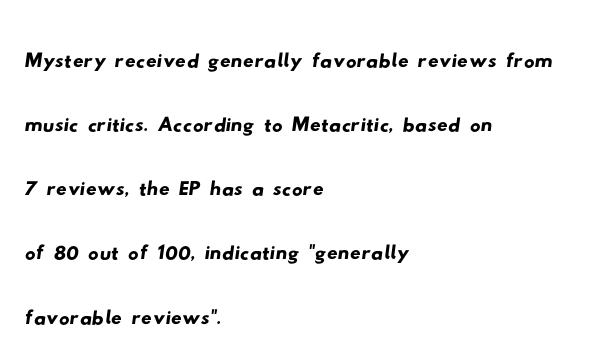
Q: Is the typeface a serif or a sans-serif typeface? A: Sans-serif.
Q: Is the text underlined? A: No.
Q: How is the paragraph aligned? A: Left-aligned.
Q: Is the spacing between letters normal or unusually wide? A: Normal.
Q: Width (condensed, normal, or wide)? A: Wide.
Q: Stroke contrast? A: Low.
Q: x-height? A: Small.
Q: Monospaced? A: No.
